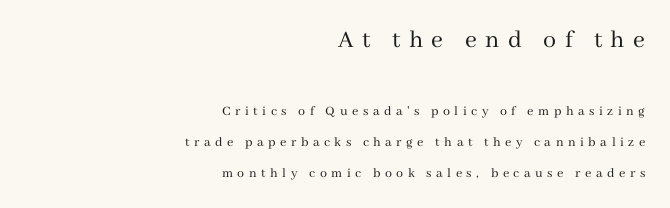
Q: Is the text bold? A: No.
Q: Is the text italic (slanted)? A: No, it is upright.
Q: Is the text underlined? A: No.
Q: How is the paragraph aligned? A: Right-aligned.
Q: Is the spacing between letters normal or unusually wide? A: Unusually wide.
Q: Is the spacing between lines tight, normal or loose? A: Loose.
Q: Which block of text is set in a larger size, the first (top) or the second (bottom)? A: The first (top) one.
